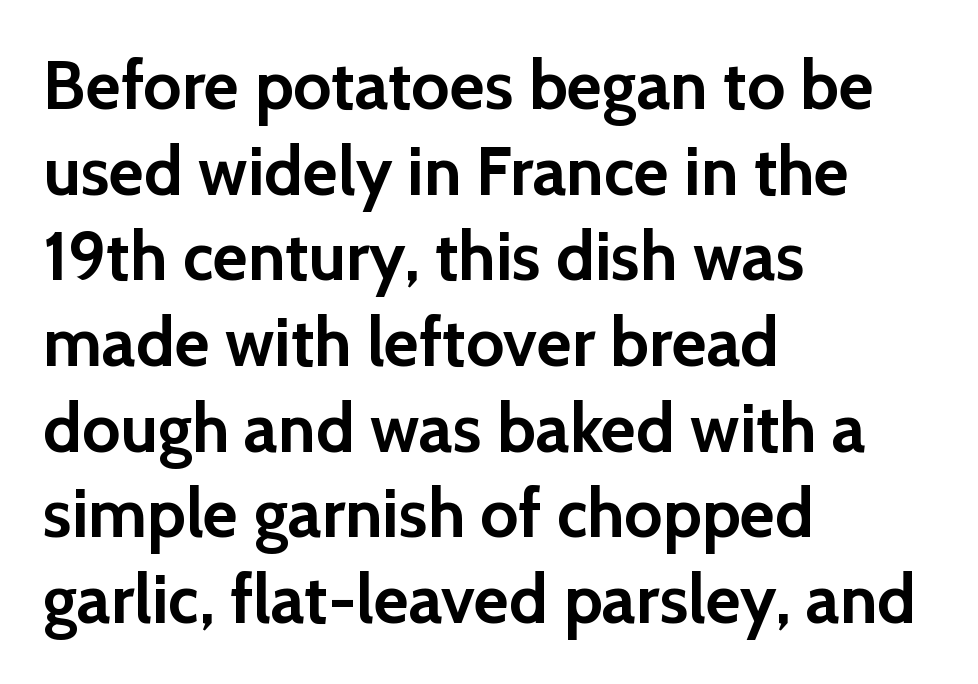
Q: Is the text bold? A: Yes.
Q: Is the text italic (slanted)? A: No, it is upright.
Q: Is the typeface a serif or a sans-serif typeface? A: Sans-serif.
Q: Is the text underlined? A: No.
Q: How is the paragraph aligned? A: Left-aligned.
Q: Is the spacing between letters normal or unusually wide? A: Normal.
Q: Is the spacing between lines tight, normal or loose? A: Normal.
Q: Width (condensed, normal, or wide)? A: Normal.
Q: x-height? A: Medium.
Q: Monospaced? A: No.
